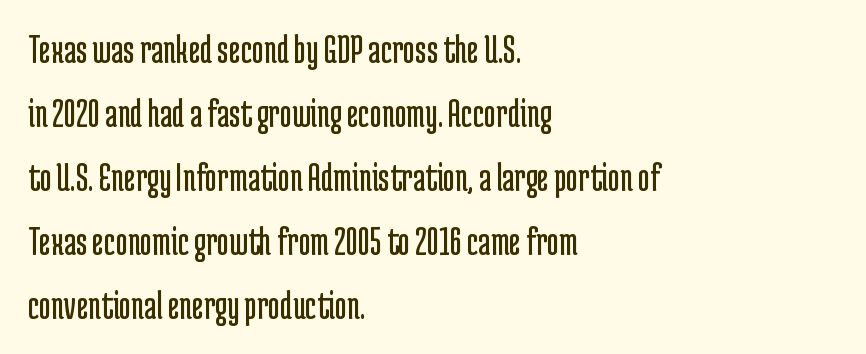
Is the stroke heavy? The answer is a plain regular-or-lighter. The rendering uses natural spacing where letterforms have individual widths. This sample keeps an unexceptional amount of space between lines. Letter spacing: default. Posture: straight, roman, zero tilt. The words here are not underlined.
